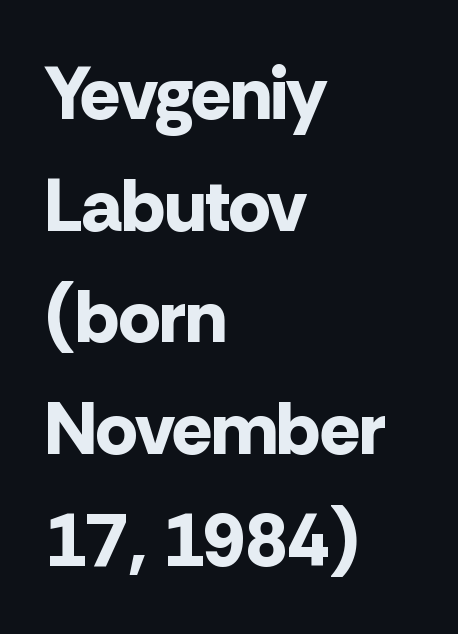
{"serif": "no", "italic": "no", "bold": "yes", "weight": "bold", "width": "normal", "stroke_contrast": "low", "x_height": "medium", "monospaced": "no", "underline": "no", "align": "left", "line_spacing": "normal", "line_spacing_ratio": 1.51, "letter_spacing": "normal", "letter_spacing_em": 0.0, "glyph_px": 74}
